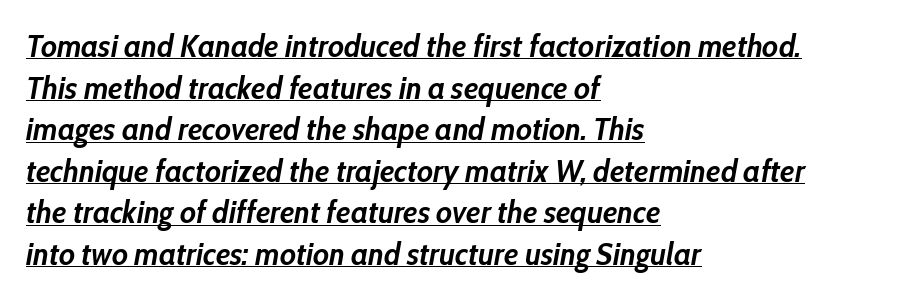
{"italic": "yes", "lean": "right", "slant_degrees": 10, "bold": "yes", "weight": "semibold", "width": "condensed", "stroke_contrast": "low", "x_height": "medium", "monospaced": "no", "underline": "yes", "align": "left", "line_spacing": "normal", "line_spacing_ratio": 1.3, "letter_spacing": "normal", "letter_spacing_em": 0.0, "glyph_px": 32}
